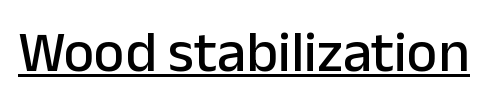
Q: Is the text italic (slanted)? A: No, it is upright.
Q: Is the typeface a serif or a sans-serif typeface? A: Sans-serif.
Q: Is the text underlined? A: Yes.
Q: Is the spacing between letters normal or unusually wide? A: Normal.
Q: Width (condensed, normal, or wide)? A: Normal.
Q: Stroke contrast? A: Low.
Q: x-height? A: Medium.
Q: Monospaced? A: No.
